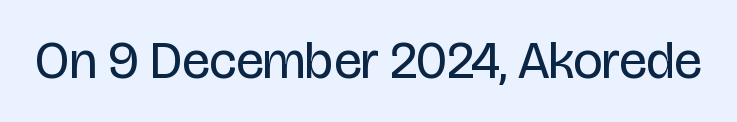
Character widths vary here, with narrow letters taking less room than wide ones. The characters display no serif detailing; their extremities are plain. Only glyphs here, with clear space below each row. The letterforms sit at book weight or below. This sample uses plain, unmodified letter spacing.
